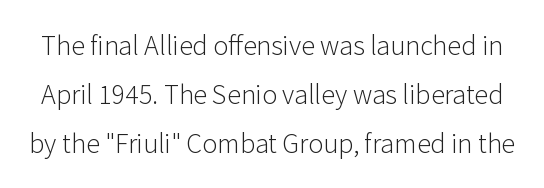
{"serif": "no", "italic": "no", "bold": "no", "weight": "light", "width": "normal", "stroke_contrast": "low", "x_height": "medium", "monospaced": "no", "underline": "no", "line_spacing_ratio": 1.75, "letter_spacing": "normal", "letter_spacing_em": 0.0, "glyph_px": 28}
